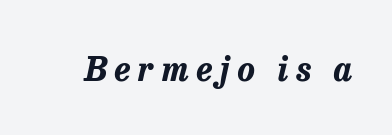
Emphasis-style slanted type is in use. Think of a printed novel: that variable character pitch is what you see here. A typesetter would call this heavily tracked-out type. Pretty heavy lettering here — definitely bold. Has an underline been added? It has not.
